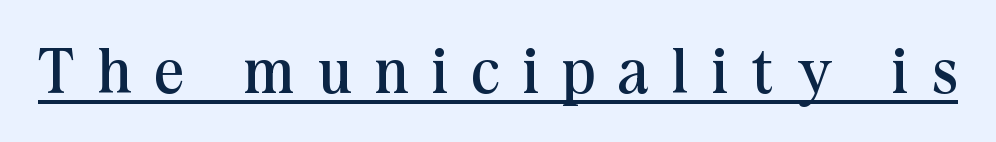
The image shows 64 px regular-weight serif type, upright; set unusually wide letter spacing (+0.37 em), underlined; medium stroke contrast and a medium x-height.
